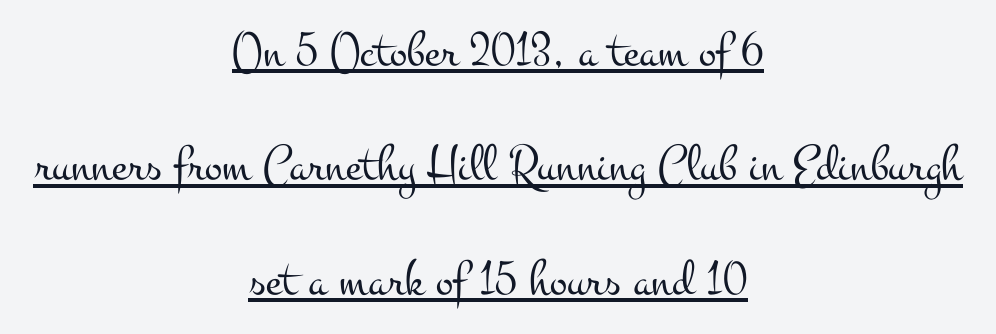
The image shows 52 px light, wide serif type; set centered, loose line spacing (2.2x), normal letter spacing, underlined; medium stroke contrast and a small x-height.
